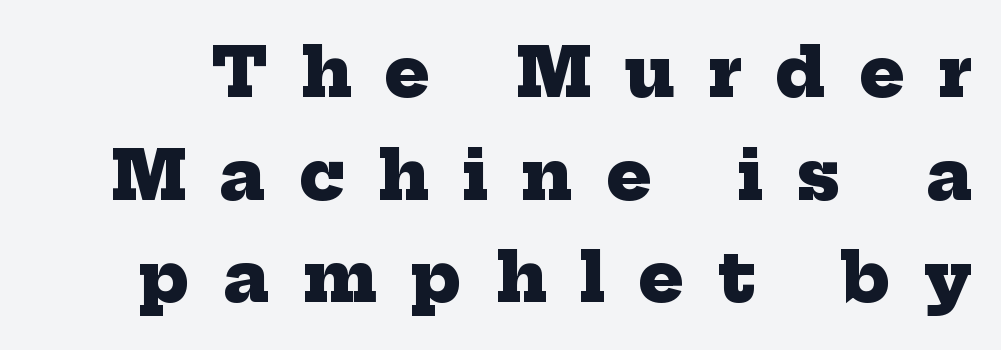
The image shows 68 px heavy serif type; set normal line spacing (1.51x), unusually wide letter spacing (+0.49 em), not underlined; low stroke contrast and a medium x-height.
